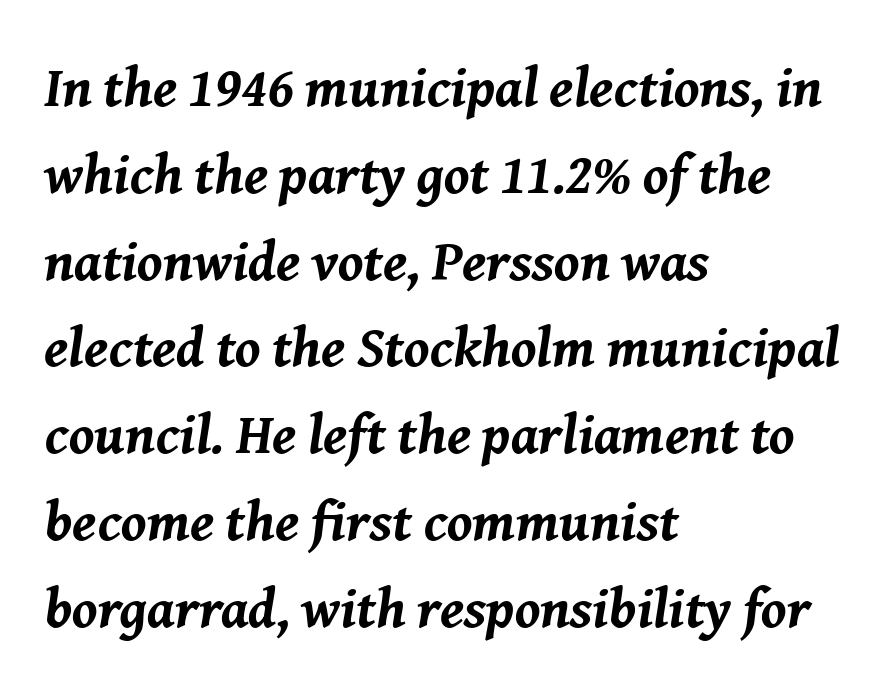
The image shows 56 px bold type, italic (leaning right); set left-aligned, normal line spacing (1.55x), normal letter spacing, not underlined; medium stroke contrast and a medium x-height.
